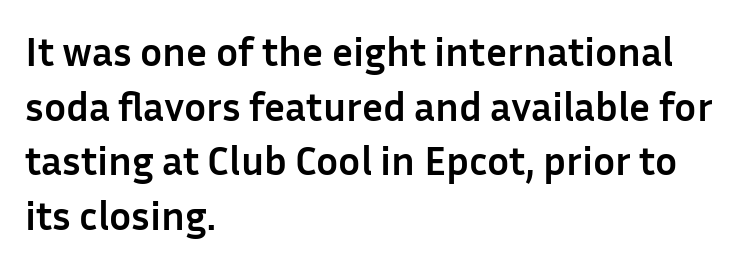
The image shows 41 px semibold sans-serif type, upright; set left-aligned, normal line spacing (1.33x), normal letter spacing, not underlined; low stroke contrast and a medium x-height.
